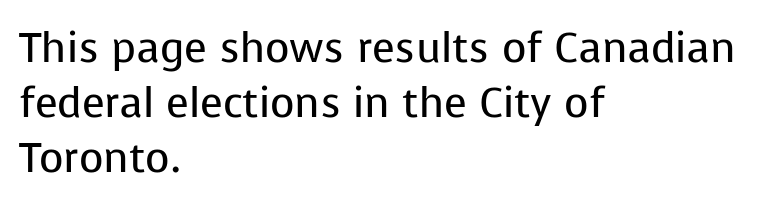
{"serif": "no", "italic": "no", "bold": "no", "weight": "regular", "width": "normal", "stroke_contrast": "low", "x_height": "medium", "monospaced": "no", "underline": "no", "align": "left", "line_spacing": "normal", "line_spacing_ratio": 1.31, "letter_spacing": "normal", "letter_spacing_em": 0.0, "glyph_px": 42}
